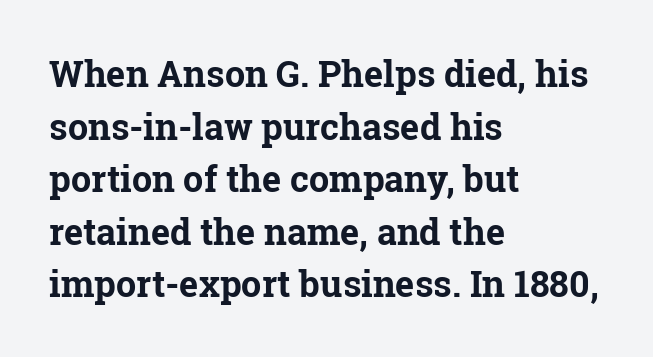
Q: Is the text bold? A: Yes.
Q: Is the text italic (slanted)? A: No, it is upright.
Q: Is the typeface a serif or a sans-serif typeface? A: Serif.
Q: Is the text underlined? A: No.
Q: How is the paragraph aligned? A: Left-aligned.
Q: Is the spacing between letters normal or unusually wide? A: Normal.
Q: Is the spacing between lines tight, normal or loose? A: Normal.
Q: Width (condensed, normal, or wide)? A: Normal.
Q: Stroke contrast? A: Low.
Q: x-height? A: Medium.
Q: Monospaced? A: No.
